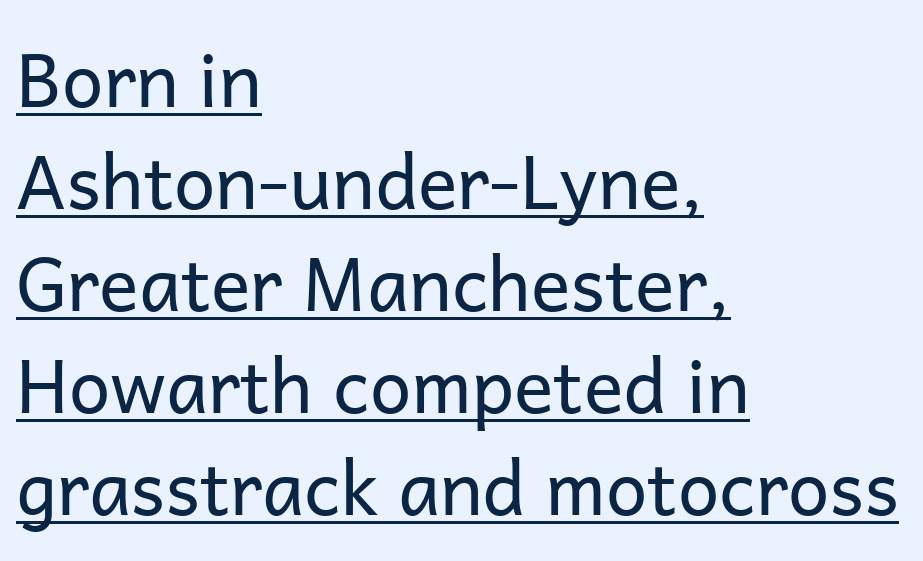
The image shows 74 px regular-weight sans-serif type, upright; set left-aligned, normal line spacing (1.38x), normal letter spacing, underlined; low stroke contrast and a medium x-height.
